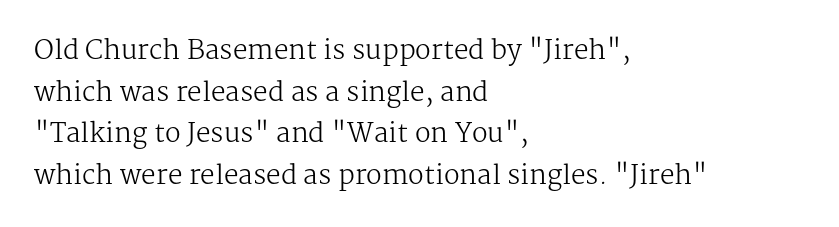
Q: Is the text bold? A: No.
Q: Is the text italic (slanted)? A: No, it is upright.
Q: Is the text underlined? A: No.
Q: How is the paragraph aligned? A: Left-aligned.
Q: Is the spacing between letters normal or unusually wide? A: Normal.
Q: Is the spacing between lines tight, normal or loose? A: Normal.
